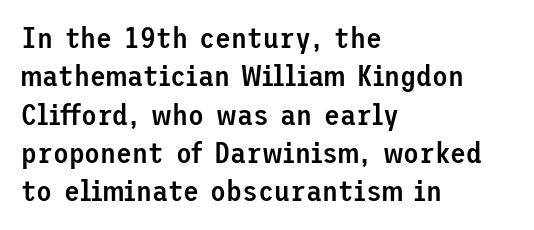
{"serif": "no", "italic": "no", "bold": "semi", "weight": "semibold", "width": "normal", "stroke_contrast": "low", "x_height": "medium", "underline": "no", "align": "left", "line_spacing": "normal", "line_spacing_ratio": 1.32, "letter_spacing": "normal", "letter_spacing_em": 0.0, "glyph_px": 29}
